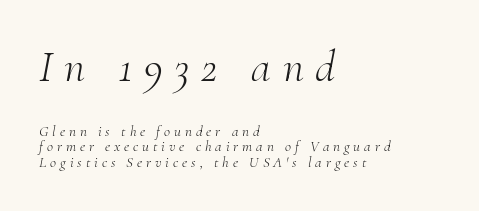
Q: Is the text bold? A: No.
Q: Is the text italic (slanted)? A: Yes, it leans right by about 10 degrees.
Q: Is the typeface a serif or a sans-serif typeface? A: Serif.
Q: Is the text underlined? A: No.
Q: How is the paragraph aligned? A: Left-aligned.
Q: Is the spacing between letters normal or unusually wide? A: Unusually wide.
Q: Is the spacing between lines tight, normal or loose? A: Tight.
Q: Which block of text is set in a larger size, the first (top) or the second (bottom)? A: The first (top) one.
Q: Width (condensed, normal, or wide)? A: Normal.
Q: Stroke contrast? A: Medium.
Q: x-height? A: Small.
Q: Monospaced? A: No.
